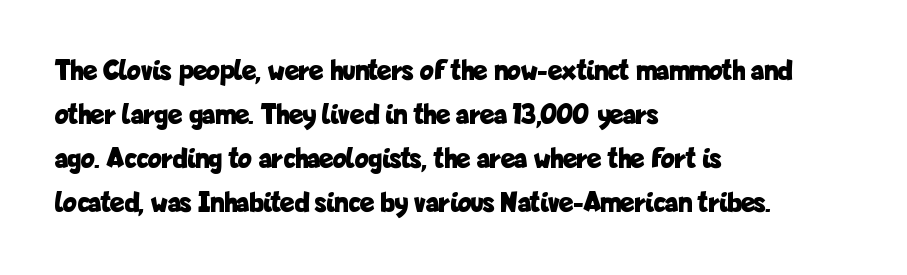
{"serif": "no", "italic": "no", "bold": "yes", "weight": "bold", "width": "condensed", "stroke_contrast": "low", "x_height": "medium", "monospaced": "no", "underline": "no", "align": "left", "line_spacing": "normal", "line_spacing_ratio": 1.52, "letter_spacing": "normal", "letter_spacing_em": 0.0, "glyph_px": 29}
